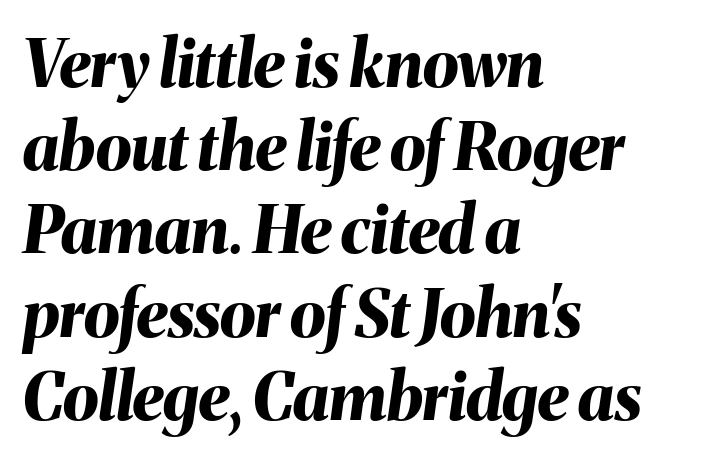
The image shows 65 px bold type, italic (leaning right); set left-aligned, normal line spacing (1.28x), normal letter spacing, not underlined; medium stroke contrast and a medium x-height.
